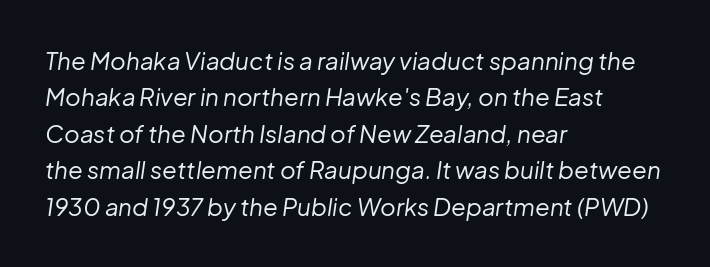
{"italic": "yes", "lean": "right", "slant_degrees": 8, "bold": "no", "underline": "no", "align": "left", "line_spacing": "normal", "line_spacing_ratio": 1.52, "letter_spacing": "normal", "letter_spacing_em": 0.0, "glyph_px": 24}
